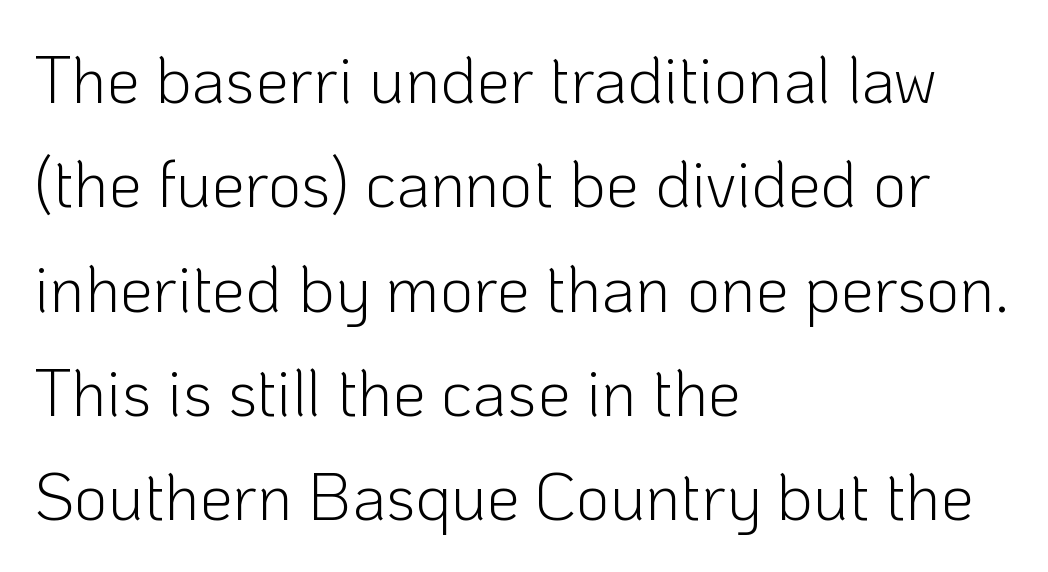
Q: Is the text bold? A: No.
Q: Is the text italic (slanted)? A: No, it is upright.
Q: Is the typeface a serif or a sans-serif typeface? A: Sans-serif.
Q: Is the text underlined? A: No.
Q: How is the paragraph aligned? A: Left-aligned.
Q: Is the spacing between letters normal or unusually wide? A: Normal.
Q: Is the spacing between lines tight, normal or loose? A: Normal.
Q: Width (condensed, normal, or wide)? A: Normal.
Q: Stroke contrast? A: Low.
Q: x-height? A: Medium.
Q: Monospaced? A: No.
